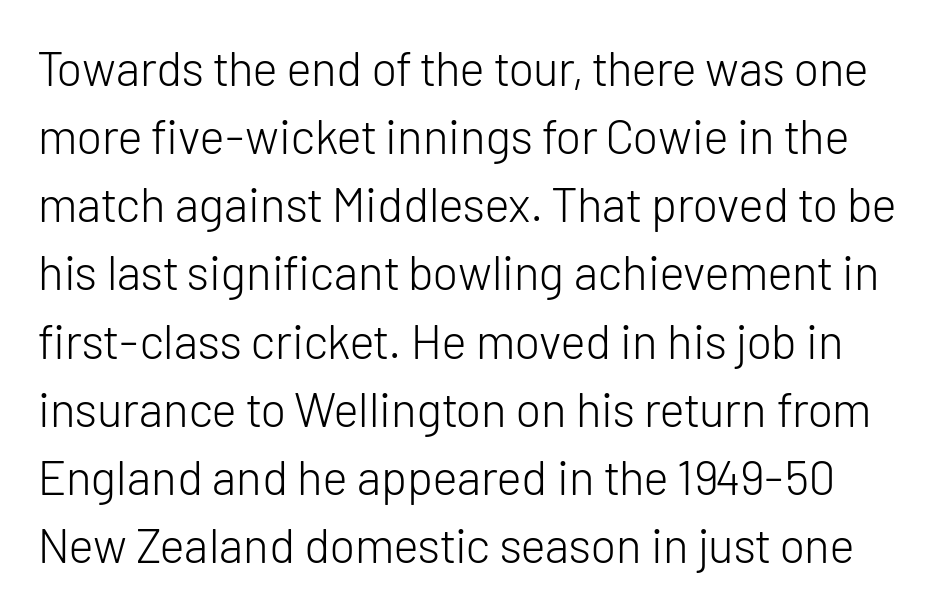
The image shows 48 px light sans-serif type, upright; set normal line spacing (1.42x), normal letter spacing, not underlined; low stroke contrast and a medium x-height.
